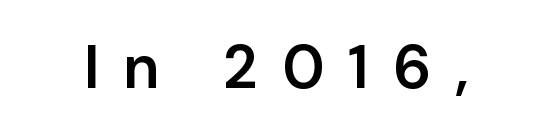
{"serif": "no", "italic": "no", "bold": "semi", "weight": "semibold", "width": "normal", "stroke_contrast": "low", "x_height": "medium", "monospaced": "no", "underline": "no", "letter_spacing": "wide", "letter_spacing_em": 0.39, "glyph_px": 61}
